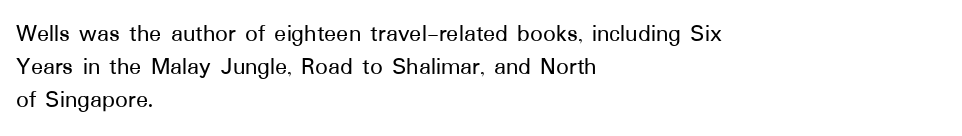
Every row of glyphs begins at an identical x-position on the left. Words appear dense and cohesive because spacing is normal. Unlike italic type, these characters show no tilt at all. Vertical spacing — default. Check under the words: just untouched page.
